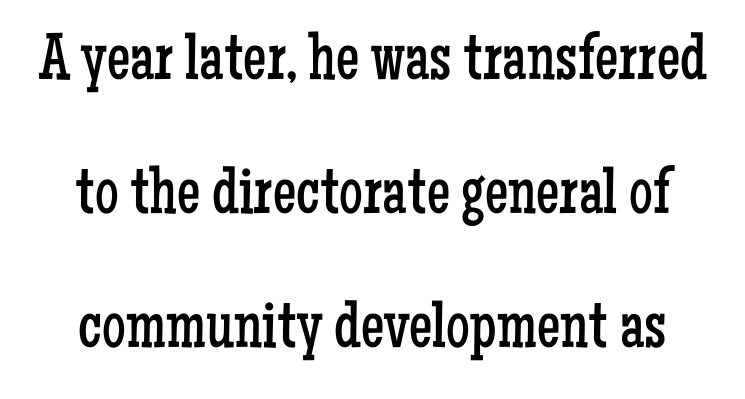
Posture: upright roman. The horizontal fit of the characters is conventional and even. Leading: increased. Descenders are the only things crossing below the line.
